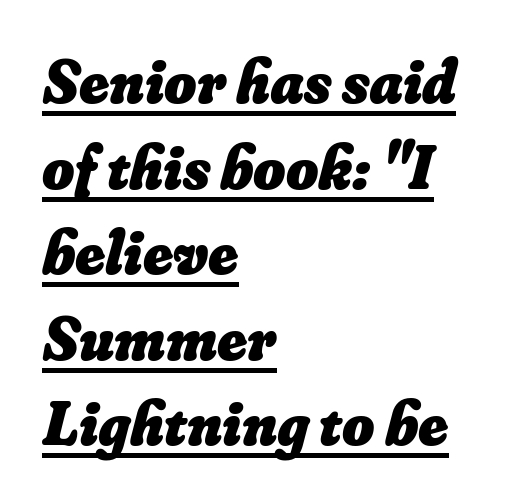
{"bold": "yes", "weight": "heavy", "width": "normal", "stroke_contrast": "low", "x_height": "small", "monospaced": "no", "underline": "yes", "align": "left", "line_spacing": "normal", "line_spacing_ratio": 1.38, "letter_spacing": "normal", "letter_spacing_em": 0.0, "glyph_px": 62}
